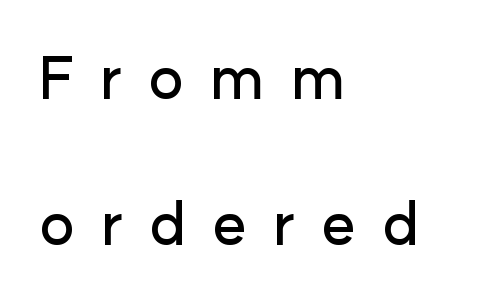
Q: Is the text italic (slanted)? A: No, it is upright.
Q: Is the typeface a serif or a sans-serif typeface? A: Sans-serif.
Q: Is the text underlined? A: No.
Q: How is the paragraph aligned? A: Left-aligned.
Q: Is the spacing between letters normal or unusually wide? A: Unusually wide.
Q: Is the spacing between lines tight, normal or loose? A: Loose.
Q: Width (condensed, normal, or wide)? A: Normal.
Q: Stroke contrast? A: Low.
Q: x-height? A: Medium.
Q: Monospaced? A: No.
